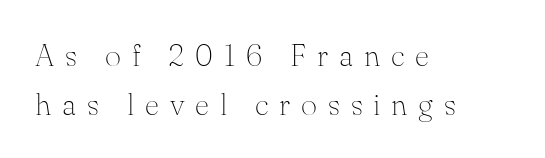
These lines sit exactly where default settings would place them. Nobody drew a line under any word here. Regarding serifs, this sample has them. A typesetter would mark this as roman, not italic.
